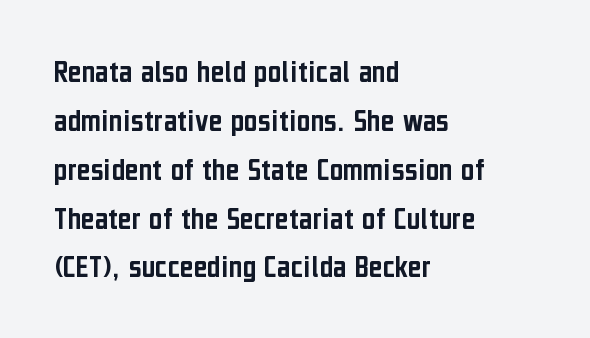
The image shows 33 px condensed sans-serif type, upright; set left-aligned, normal line spacing (1.48x), normal letter spacing, not underlined; low stroke contrast and a medium x-height.
